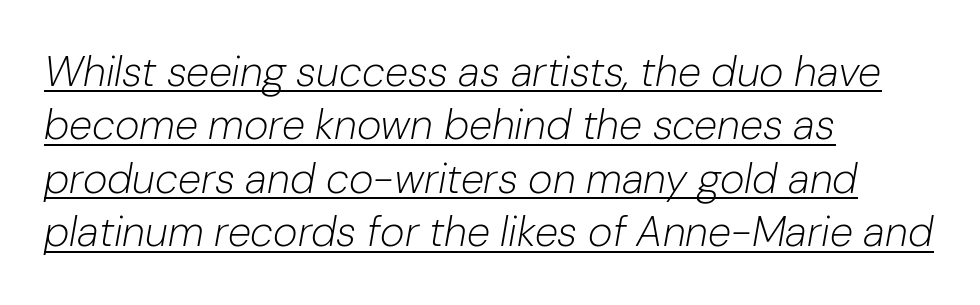
Q: Is the text bold? A: No.
Q: Is the text italic (slanted)? A: Yes, it leans right by about 10 degrees.
Q: Is the text underlined? A: Yes.
Q: How is the paragraph aligned? A: Left-aligned.
Q: Is the spacing between letters normal or unusually wide? A: Normal.
Q: Is the spacing between lines tight, normal or loose? A: Normal.
Q: Width (condensed, normal, or wide)? A: Normal.
Q: Stroke contrast? A: Low.
Q: x-height? A: Medium.
Q: Monospaced? A: No.
